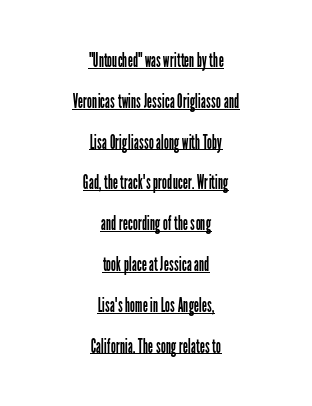
Q: Is the text bold? A: No.
Q: Is the text italic (slanted)? A: No, it is upright.
Q: Is the text underlined? A: Yes.
Q: How is the paragraph aligned? A: Centered.
Q: Is the spacing between letters normal or unusually wide? A: Normal.
Q: Is the spacing between lines tight, normal or loose? A: Loose.
